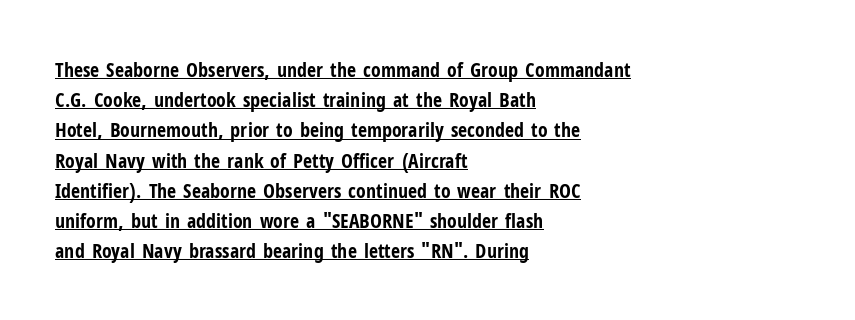
The font is running at its bold setting. Nothing unusual about the tracking: characters are spaced as the font intends. The passage is arranged the way most books set body copy — flush left. Glance below the letters and you will spot a drawn line. Quick note: not italic, upright.
